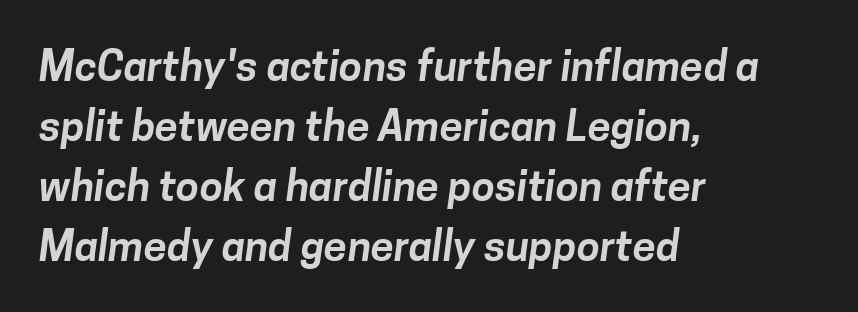
Words appear dense and cohesive because spacing is normal. The face used here is proportionally spaced, like ordinary book or web type. The leading is moderate, giving the passage an even texture. Has an underline been added? It has not. These lines are composed in type without serifs. The paragraph shown leans on its left margin.
